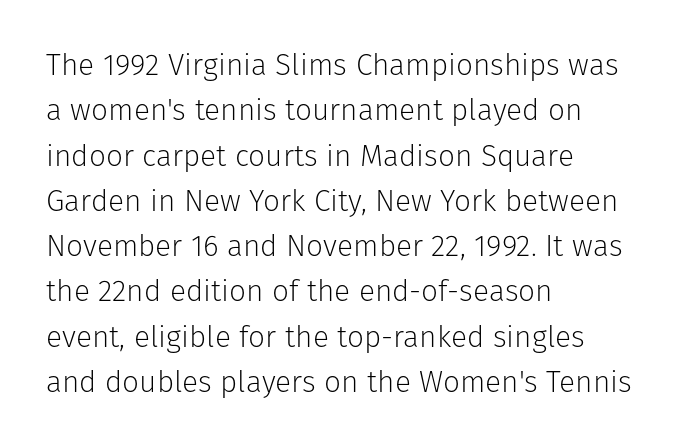
Q: Is the text bold? A: No.
Q: Is the text italic (slanted)? A: No, it is upright.
Q: Is the typeface a serif or a sans-serif typeface? A: Sans-serif.
Q: Is the text underlined? A: No.
Q: How is the paragraph aligned? A: Left-aligned.
Q: Is the spacing between letters normal or unusually wide? A: Normal.
Q: Is the spacing between lines tight, normal or loose? A: Normal.
Q: Width (condensed, normal, or wide)? A: Normal.
Q: Stroke contrast? A: Low.
Q: x-height? A: Medium.
Q: Monospaced? A: No.
